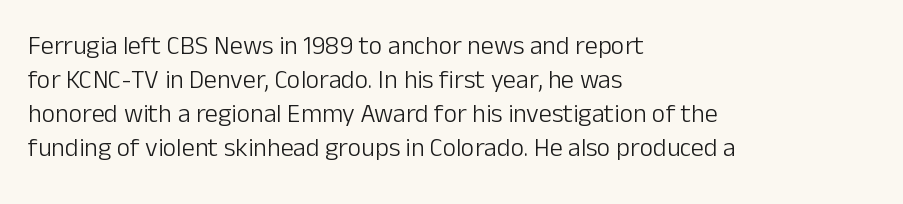
Descenders are the only things crossing below the line. All the whitespace from short lines collects on the right. Characters remain perfectly vertical along every line. The letters sit at their default tracking, neither squeezed nor spread.
